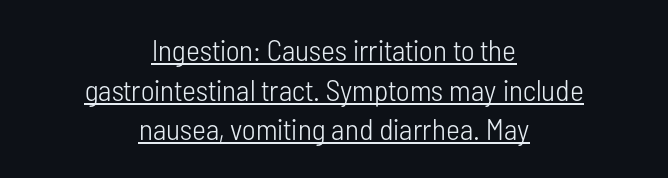
The passage shown is underscored from start to finish. Rendered with straight, roman letterforms. This sample has the flowing, uneven cadence of proportional lettering. Counters stay open thanks to moderate or lighter strokes.
